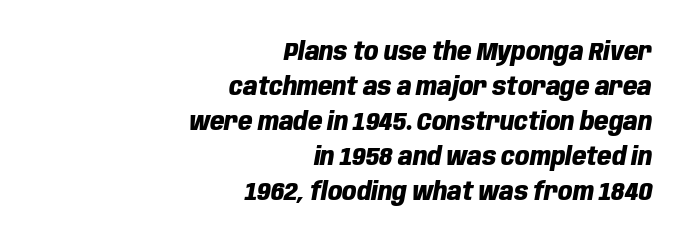
The image shows 25 px bold type, italic (leaning right); set right-aligned, normal line spacing (1.4x), normal letter spacing, not underlined.
